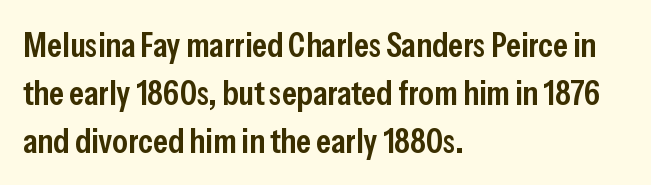
Q: Is the text bold? A: Semi-bold.
Q: Is the text italic (slanted)? A: No, it is upright.
Q: Is the typeface a serif or a sans-serif typeface? A: Sans-serif.
Q: Is the text underlined? A: No.
Q: How is the paragraph aligned? A: Left-aligned.
Q: Is the spacing between letters normal or unusually wide? A: Normal.
Q: Is the spacing between lines tight, normal or loose? A: Normal.
Q: Width (condensed, normal, or wide)? A: Condensed.
Q: Stroke contrast? A: Low.
Q: x-height? A: Medium.
Q: Monospaced? A: No.
